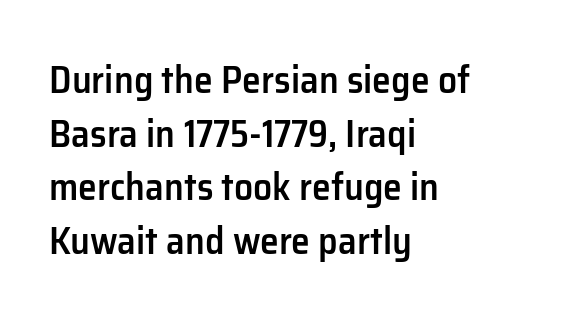
Every row of glyphs begins at an identical x-position on the left. Here the designer chose a conventional face with non-uniform glyph widths. The line-height multiplier appears to be the usual default. Upright lettering throughout. The strokes are fattened partway — semibold, not bold.
